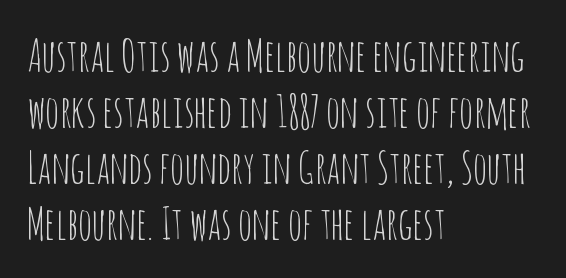
Q: Is the text bold? A: No.
Q: Is the text italic (slanted)? A: No, it is upright.
Q: Is the typeface a serif or a sans-serif typeface? A: Sans-serif.
Q: Is the text underlined? A: No.
Q: How is the paragraph aligned? A: Left-aligned.
Q: Is the spacing between letters normal or unusually wide? A: Normal.
Q: Is the spacing between lines tight, normal or loose? A: Normal.
Q: Width (condensed, normal, or wide)? A: Condensed.
Q: Stroke contrast? A: Low.
Q: x-height? A: Large.
Q: Monospaced? A: No.
